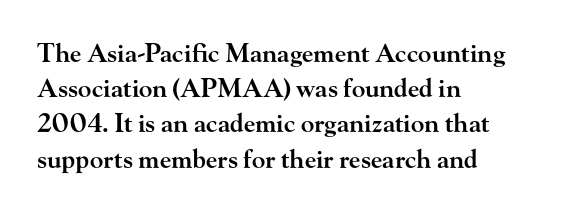
The image shows 25 px text type, upright; set left-aligned, normal line spacing (1.41x), normal letter spacing, not underlined.
